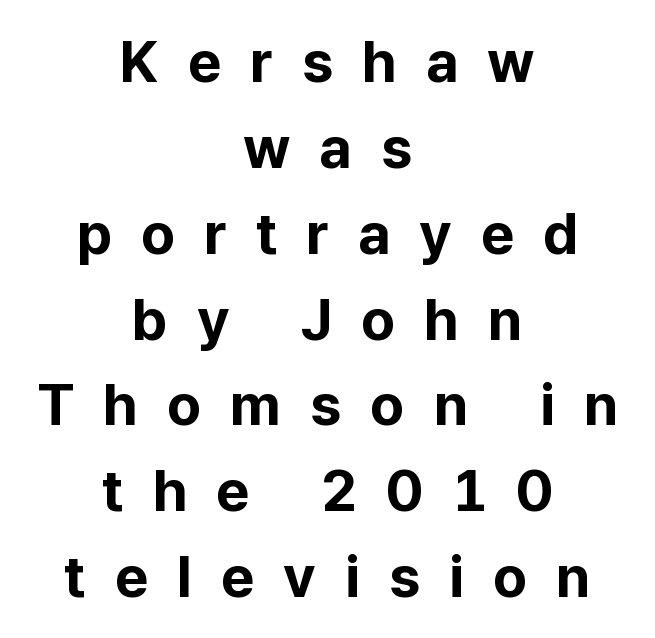
One glance says typical: line gaps are just what's usual. The sample has been set heavy, in full bold. Compared with a flush-left layout, this one balances lines on the center instead. This rendering features lettering with no underline. Is the letter spacing exaggerated? Yes — the characters are pushed far apart. The letters advance in unequal steps, a hallmark of proportional type.
